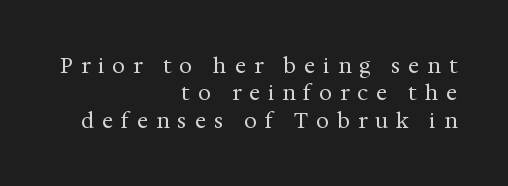
{"italic": "no", "bold": "no", "underline": "no", "align": "right", "line_spacing": "normal", "line_spacing_ratio": 1.3, "letter_spacing": "wide", "letter_spacing_em": 0.38, "glyph_px": 21}
